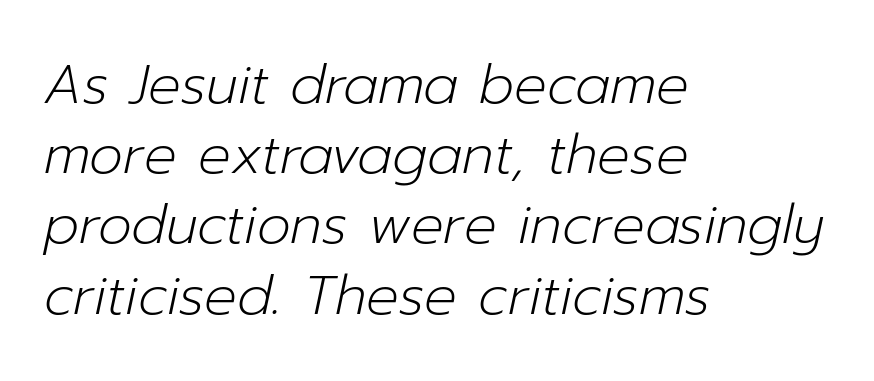
One glance says typical: line gaps are just what's usual. Line beginnings align vertically; line endings do not. The characters are drawn with everyday or finer stroke widths. These lines keep a tight, regular rhythm from letter to letter. Each letter keeps its own natural width here, so spacing adapts to shape. Slanted lettering throughout.
